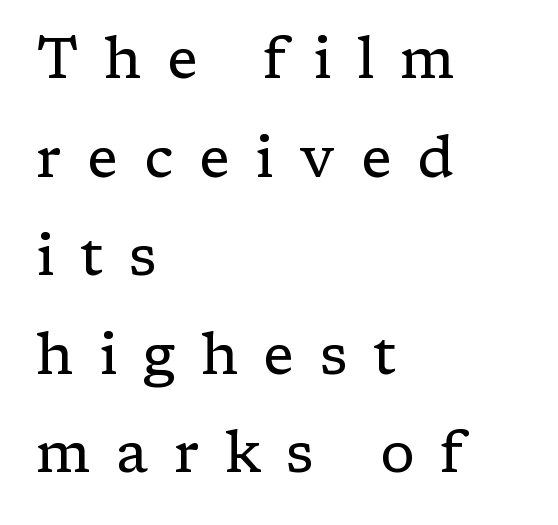
{"serif": "yes", "italic": "no", "bold": "no", "weight": "regular", "width": "normal", "stroke_contrast": "low", "x_height": "medium", "monospaced": "no", "underline": "no", "align": "left", "line_spacing_ratio": 1.73, "letter_spacing": "wide", "letter_spacing_em": 0.45, "glyph_px": 57}
